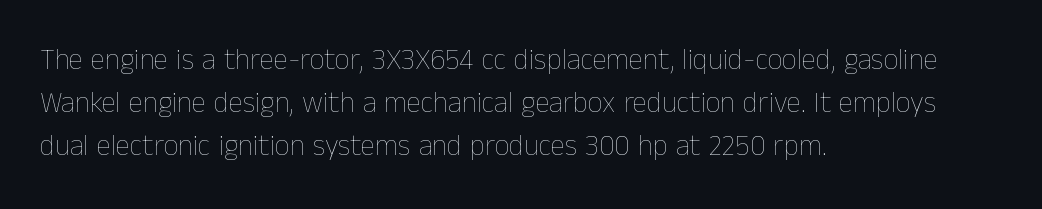
The image shows 29 px thin type, upright; set left-aligned, normal line spacing (1.49x), normal letter spacing, not underlined; low stroke contrast and a medium x-height.
